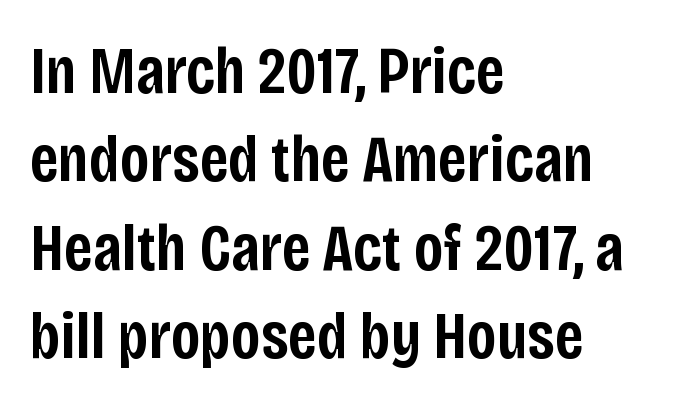
{"serif": "no", "italic": "no", "bold": "semi", "weight": "semibold", "width": "condensed", "stroke_contrast": "low", "x_height": "large", "monospaced": "no", "underline": "no", "align": "left", "line_spacing": "normal", "line_spacing_ratio": 1.32, "letter_spacing": "normal", "letter_spacing_em": 0.0, "glyph_px": 67}
